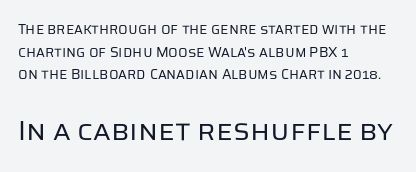
The image shows 28 px regular-weight sans-serif type, upright; set left-aligned, normal line spacing (1.62x), normal letter spacing, not underlined; the second (bottom) block is 2.0x larger; low stroke contrast and a large x-height.
